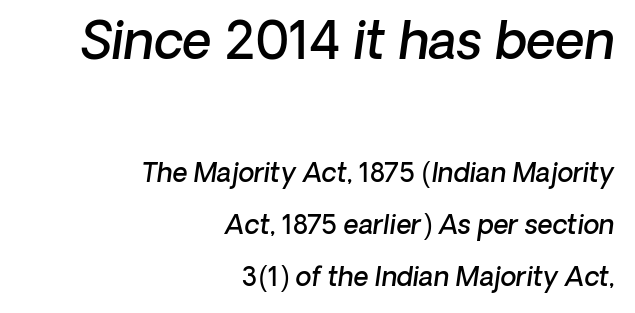
The image shows 51 px semibold sans-serif type; set right-aligned, loose line spacing (1.99x), normal letter spacing, not underlined; the first (top) block is 1.96x larger; low stroke contrast and a medium x-height.
